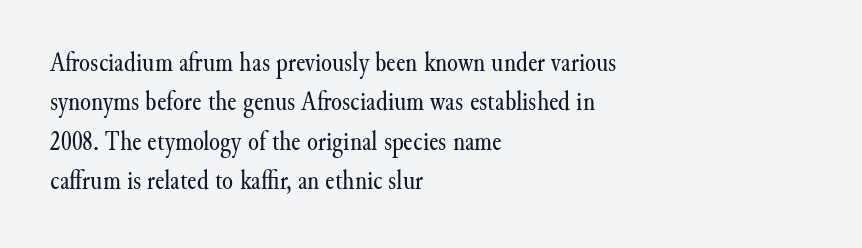
{"serif": "yes", "italic": "no", "bold": "no", "weight": "regular", "width": "normal", "stroke_contrast": "medium", "x_height": "small", "monospaced": "no", "underline": "no", "align": "left", "line_spacing": "normal", "line_spacing_ratio": 1.41, "letter_spacing": "normal", "letter_spacing_em": 0.0, "glyph_px": 28}
